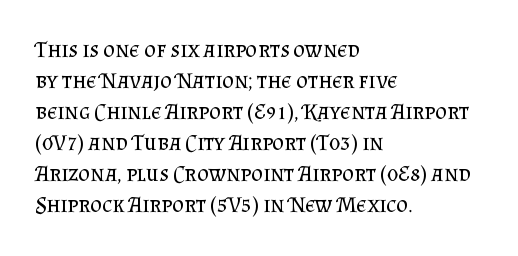
The image shows 23 px text type, upright; set left-aligned, normal line spacing (1.35x), normal letter spacing, not underlined.
